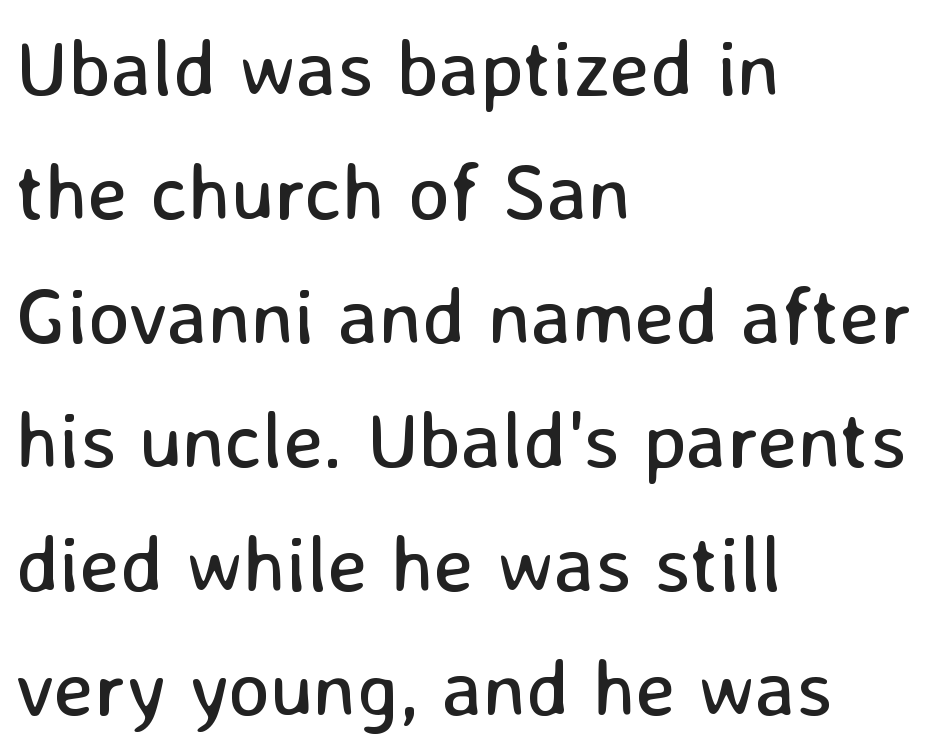
Q: Is the text bold? A: No.
Q: Is the text italic (slanted)? A: No, it is upright.
Q: Is the typeface a serif or a sans-serif typeface? A: Sans-serif.
Q: Is the text underlined? A: No.
Q: How is the paragraph aligned? A: Left-aligned.
Q: Is the spacing between letters normal or unusually wide? A: Normal.
Q: Is the spacing between lines tight, normal or loose? A: Normal.
Q: Width (condensed, normal, or wide)? A: Normal.
Q: Stroke contrast? A: Low.
Q: x-height? A: Medium.
Q: Monospaced? A: No.
